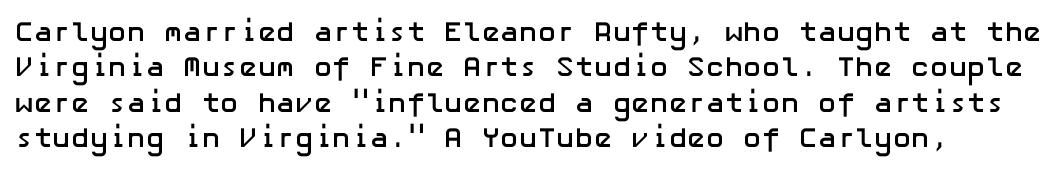
The area under the type is left untouched. Regular leading. The type is set solid horizontally, with unmodified tracking. Designer's note — italics off, roman on. These lines carry a lot of weight — the face is fully bold. The characters display no serif detailing; their extremities are plain.
